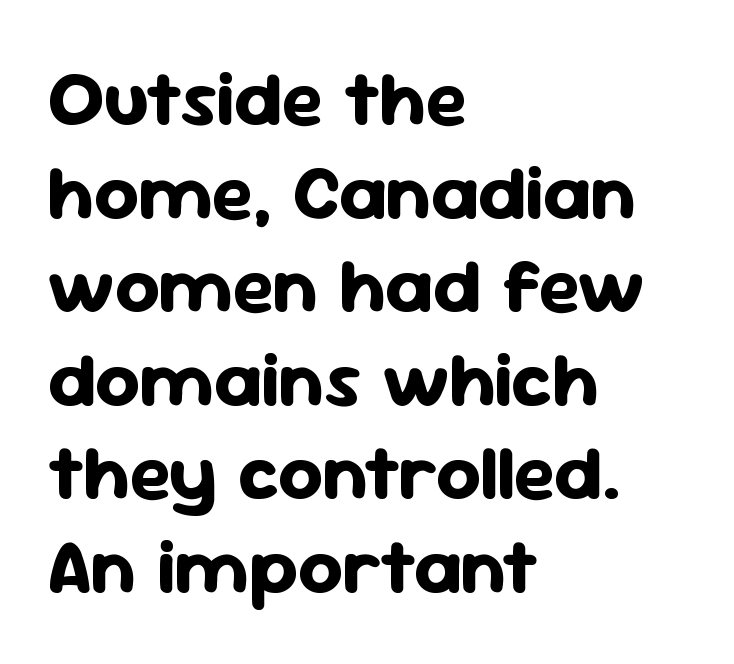
The image shows 78 px bold sans-serif type, upright; set left-aligned, line spacing 1.2x, normal letter spacing, not underlined; low stroke contrast and a medium x-height.
